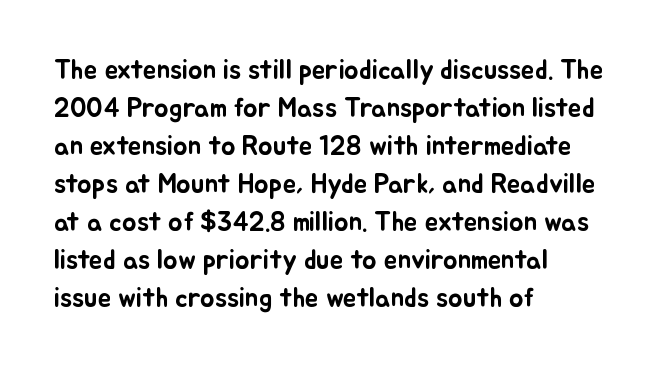
The image shows 27 px text type, upright; set left-aligned, normal line spacing (1.41x), normal letter spacing, not underlined.
